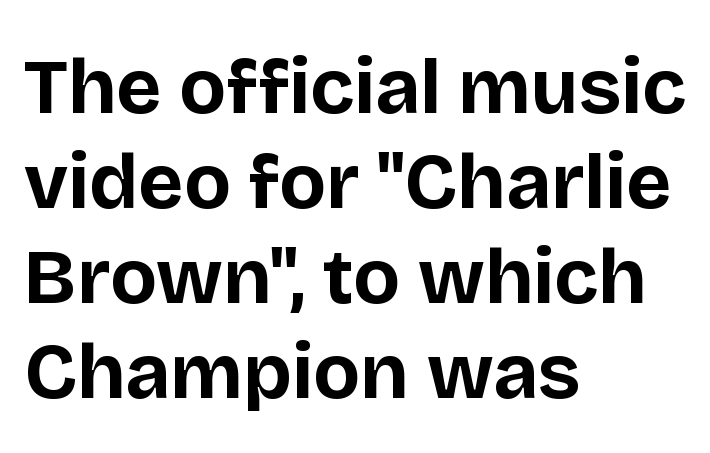
{"serif": "no", "italic": "no", "bold": "yes", "weight": "bold", "width": "normal", "stroke_contrast": "low", "x_height": "large", "monospaced": "no", "underline": "no", "align": "left", "line_spacing_ratio": 1.22, "letter_spacing": "normal", "letter_spacing_em": 0.0, "glyph_px": 78}
